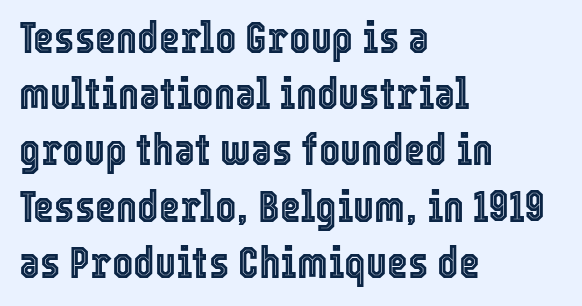
Typeset ragged right — the left edge is the straight one. The face used here is proportionally spaced, like ordinary book or web type. Vertical spacing — default. Honestly, the letter spacing is just normal — you wouldn't notice it.
